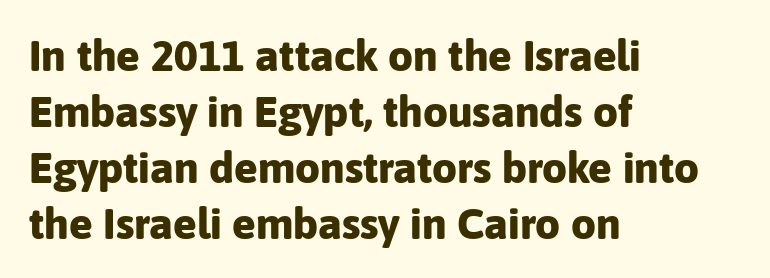
The image shows 44 px bold sans-serif type, upright; set left-aligned, normal line spacing (1.27x), normal letter spacing, not underlined; low stroke contrast and a medium x-height.
